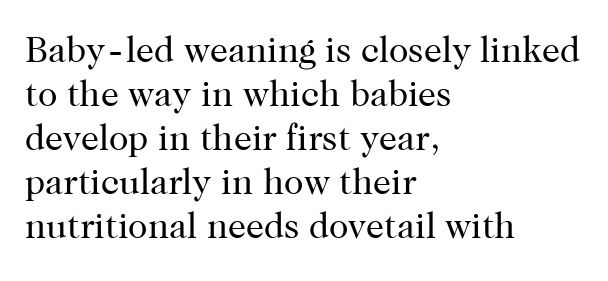
Q: Is the text bold? A: No.
Q: Is the text italic (slanted)? A: No, it is upright.
Q: Is the typeface a serif or a sans-serif typeface? A: Serif.
Q: Is the text underlined? A: No.
Q: How is the paragraph aligned? A: Left-aligned.
Q: Is the spacing between letters normal or unusually wide? A: Normal.
Q: Width (condensed, normal, or wide)? A: Normal.
Q: Stroke contrast? A: High.
Q: x-height? A: Medium.
Q: Monospaced? A: No.
